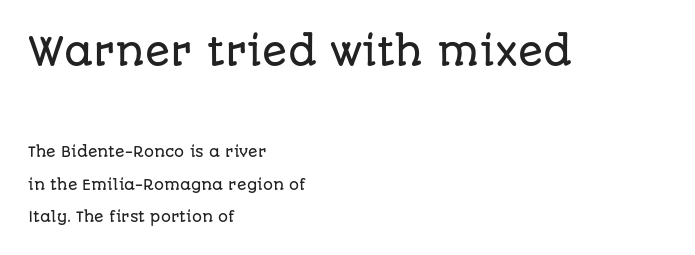
The image shows 37 px sans-serif type, upright; set left-aligned, loose line spacing (2.32x), normal letter spacing, not underlined; the first (top) block is 2.64x larger; low stroke contrast and a large x-height.
